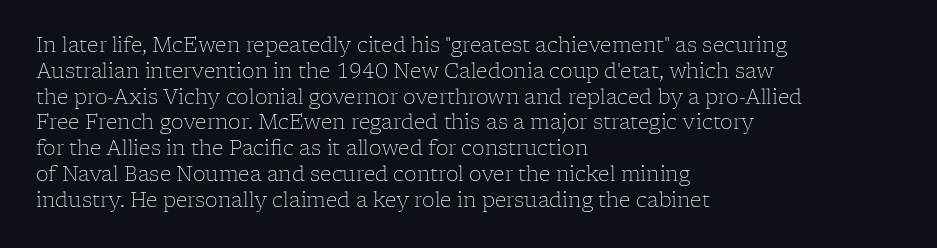
{"italic": "no", "bold": "no", "underline": "no", "align": "left", "line_spacing": "normal", "line_spacing_ratio": 1.29, "letter_spacing": "normal", "letter_spacing_em": 0.0, "glyph_px": 20}
